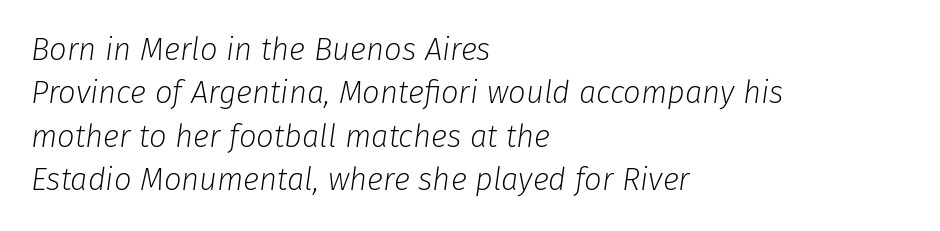
In CSS terms this would be text-align: left. Would a proofreader flag this as italicized? Yes. Is this a heavy cut? Hardly; it is regular or lighter. Vertically, the passage feels balanced, rows spaced as you'd expect. Looks like regular typesetting: each glyph gets only the width it needs.
